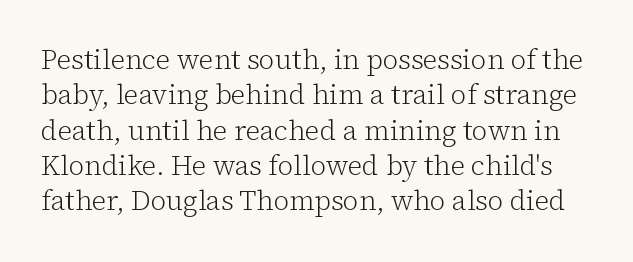
Q: Is the text bold? A: No.
Q: Is the text italic (slanted)? A: No, it is upright.
Q: Is the text underlined? A: No.
Q: Is the spacing between letters normal or unusually wide? A: Normal.
Q: Is the spacing between lines tight, normal or loose? A: Normal.
